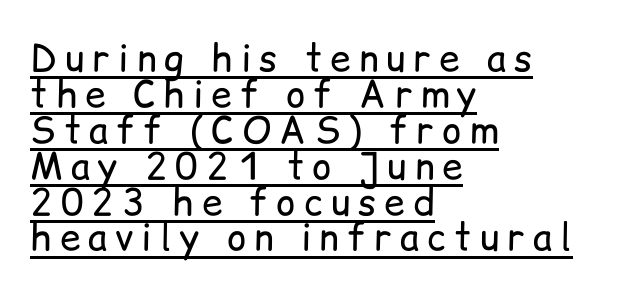
The face used here is a sans, in the tradition of grotesques and geometrics. Glyph-to-glyph distance is far greater than everyday printed text. Tightly led — the rows are bunched. A typesetter would call this proportional, since set widths differ per character.
